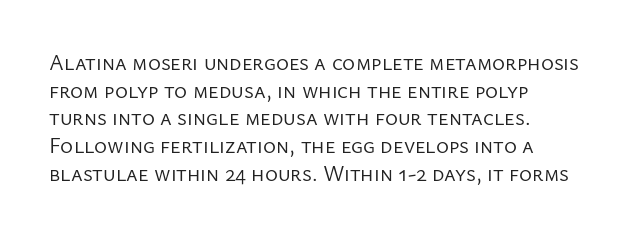
The image shows 22 px text type, upright; set left-aligned, normal line spacing (1.26x), normal letter spacing, not underlined.
